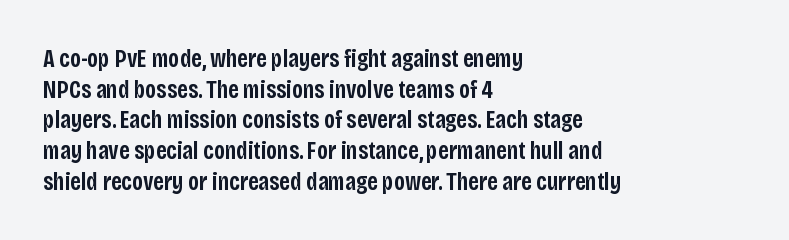
{"italic": "no", "bold": "semi", "underline": "no", "align": "left", "line_spacing_ratio": 1.23, "letter_spacing": "normal", "letter_spacing_em": 0.0, "glyph_px": 25}
